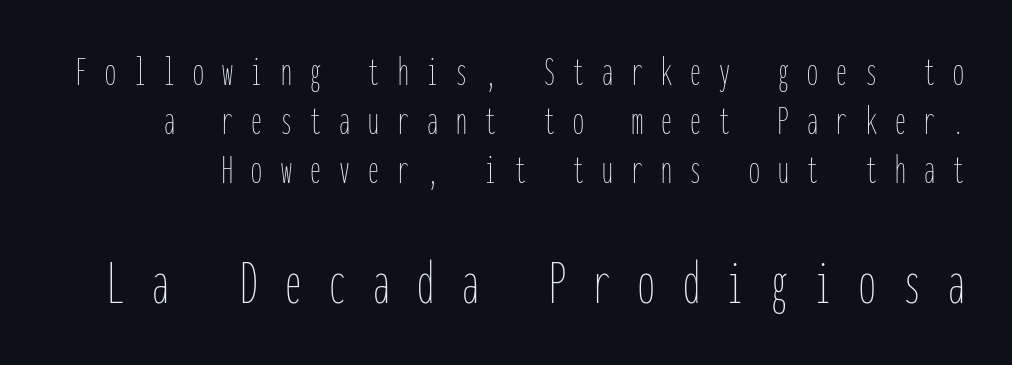
Note the uniform advance width — an 'i' takes as much space as an 'm'. Every character sits straight up, as roman type does. The weight tops out at a normal text grade. This sample trades vertical openness for compactness between lines. Glance below the letters and you will spot only blank space. Tracking here is generous; glyphs stand well apart from one another.
